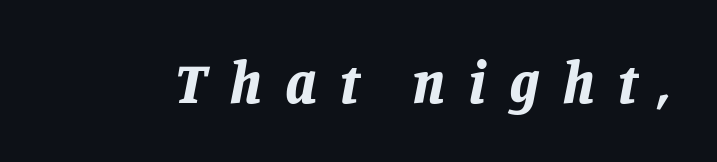
You could not count columns in this text — the font is proportionally spaced. Type without underlining. Words appear elongated and porous because spacing is wide. The characters look thick and weighty, a clear bold. The face used here has a pronounced slope to its letters.
